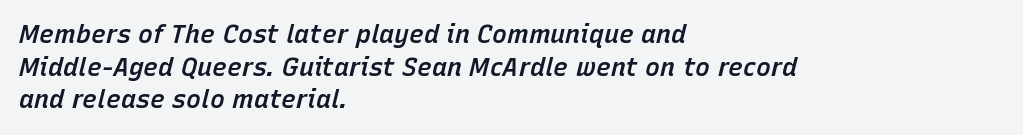
The image shows 25 px text type, italic (leaning right); set left-aligned, normal line spacing (1.31x), normal letter spacing, not underlined.
